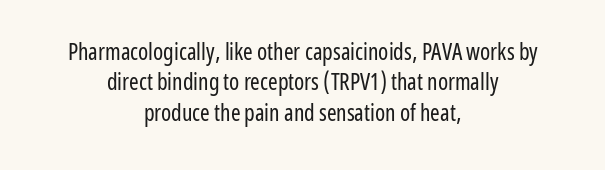
A student would call this center alignment; a typographer would say set centered. The letters stand straight up with perfectly vertical stems. Each new line begins a customary step beneath the previous one. This rendering leaves character spacing at its baseline value. The face looks like a standard text weight, possibly lighter.
